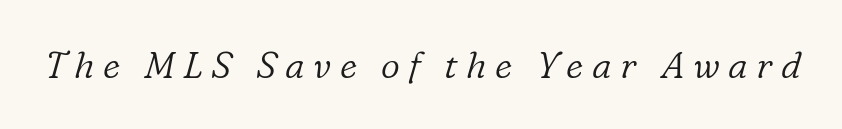
The passage shown is not underscored anywhere. Every character sits at an angle, as italics do. Small tapered or slab feet sit at the stroke ends, so this counts as serif. This sample has the flowing, uneven cadence of proportional lettering. Stem width sits at or under what a default text font uses.
